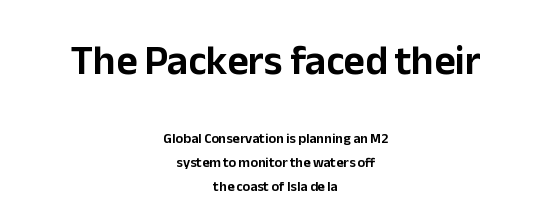
Each row of text sits above clean, open space. Characters remain perfectly vertical along every line. Look at the bottom of the vertical strokes: they stop flat, with no serifs. These lines are rendered in a variable-pitch font. The tracking reads as untouched default to a designer's eye. The composition opens big and finishes small.
